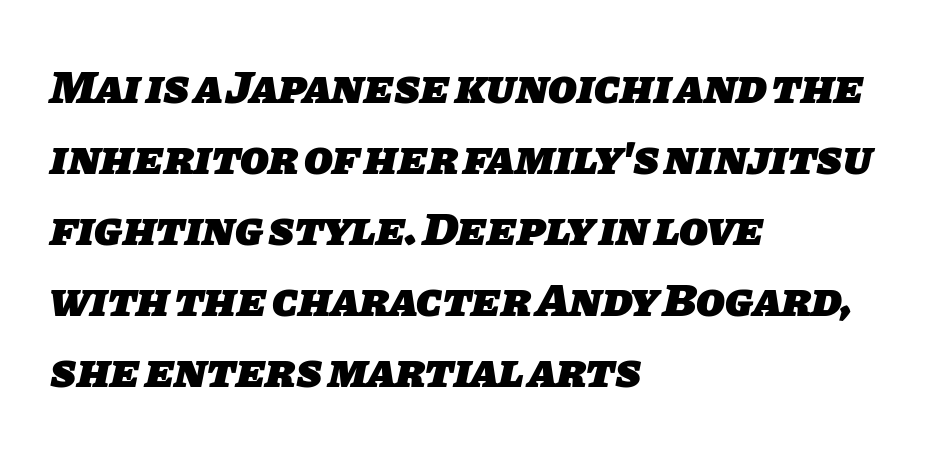
In terms of weight, the rendering is a true, heavy bold. Does the copy run flush right? No — it runs flush left. The string is rendered with underlining switched off. The letterforms sit shoulder to shoulder at normal distance. Looks like regular typesetting: each glyph gets only the width it needs.
